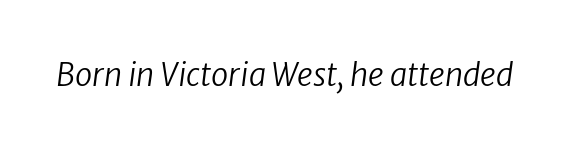
{"italic": "yes", "lean": "right", "slant_degrees": 8, "bold": "no", "weight": "regular", "width": "normal", "stroke_contrast": "low", "x_height": "medium", "monospaced": "no", "underline": "no", "letter_spacing": "normal", "letter_spacing_em": 0.0, "glyph_px": 31}
